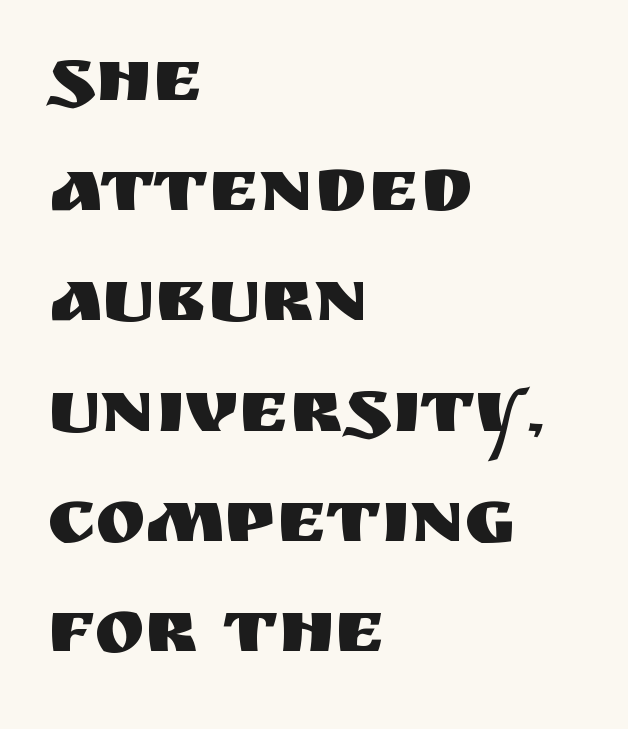
The specimen reads as upright at a glance. Observe the ordinary spacing: letters are neighbours, not strangers. Is this a sans? Yes — the strokes have no serifs. A normal amount of white space separates one row of letters from the next. Horizontal alignment here is leftward, the default for most running prose.
